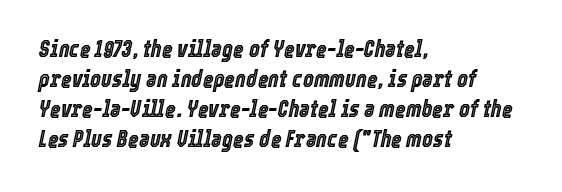
{"italic": "yes", "lean": "right", "slant_degrees": 12, "underline": "no", "align": "left", "line_spacing": "normal", "line_spacing_ratio": 1.31, "letter_spacing": "normal", "letter_spacing_em": 0.0, "glyph_px": 23}
